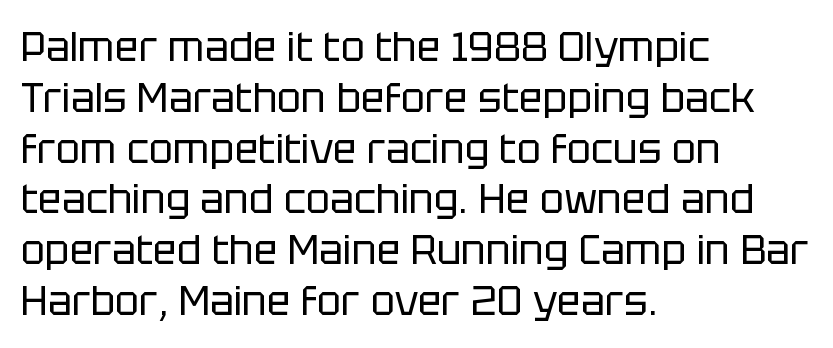
{"serif": "no", "italic": "no", "bold": "no", "weight": "regular", "width": "normal", "stroke_contrast": "low", "x_height": "large", "monospaced": "no", "underline": "no", "align": "left", "line_spacing": "normal", "line_spacing_ratio": 1.27, "letter_spacing": "normal", "letter_spacing_em": 0.0, "glyph_px": 40}
